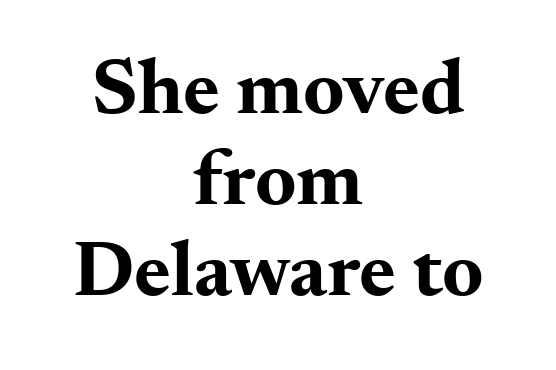
Notice how the passage keeps no hard edge, just a central spine. Thick stems and heavy bowls — unmistakably bold. Summary of vertical rhythm: compact, with narrow interline spacing. This is the regular roman posture of the typeface.
